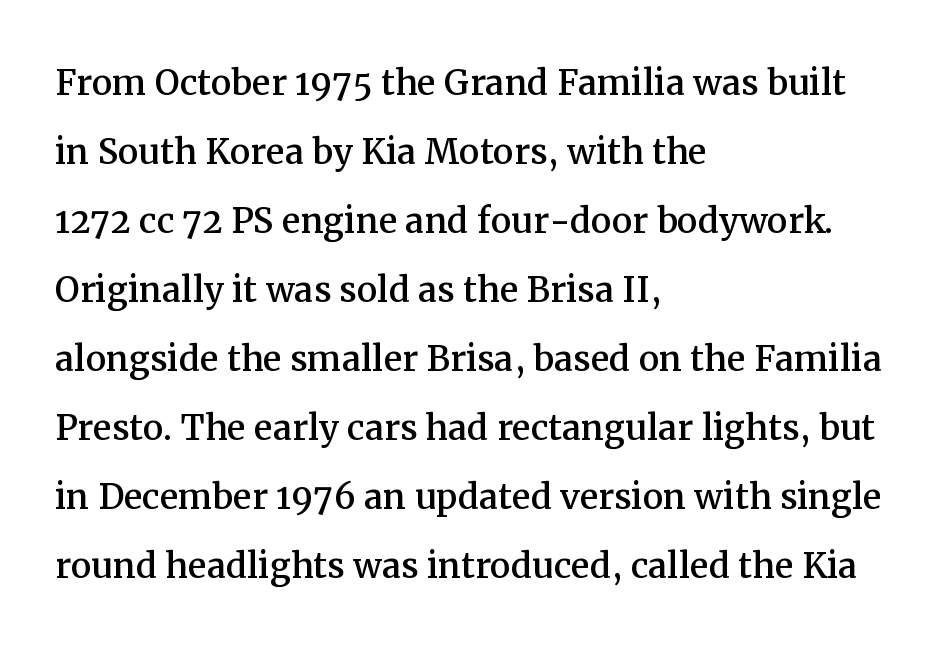
The image shows 46 px serif type, upright; set left-aligned, normal line spacing (1.5x), normal letter spacing, not underlined; medium stroke contrast and a medium x-height.
